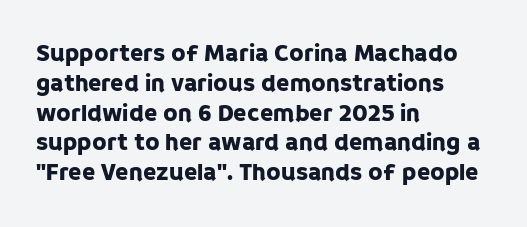
The image shows 24 px text type, upright; set left-aligned, line spacing 1.24x, normal letter spacing, not underlined.
